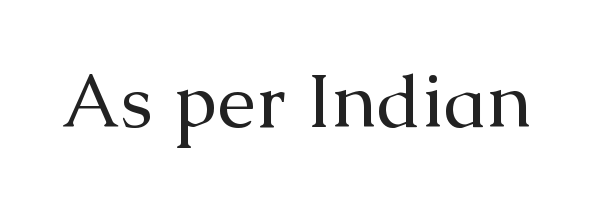
{"serif": "yes", "italic": "no", "bold": "no", "weight": "regular", "width": "normal", "stroke_contrast": "medium", "x_height": "medium", "monospaced": "no", "underline": "no", "letter_spacing": "normal", "letter_spacing_em": 0.0, "glyph_px": 76}
